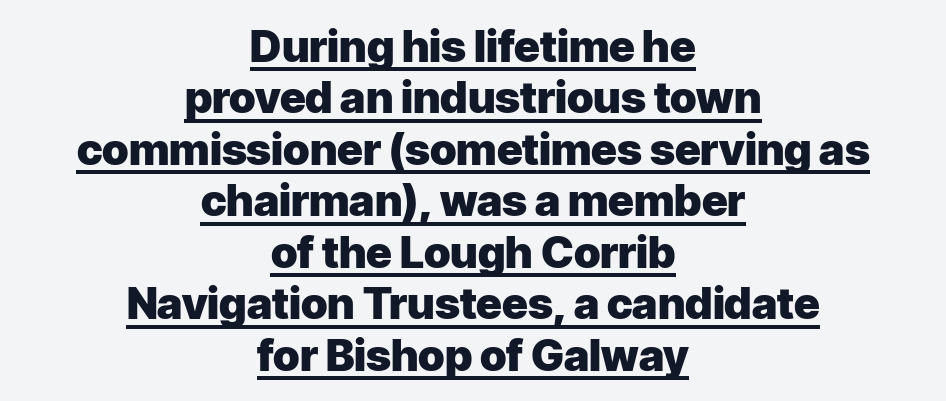
The image shows 44 px heavy sans-serif type, upright; set centered, line spacing 1.17x, normal letter spacing, underlined; low stroke contrast and a medium x-height.
